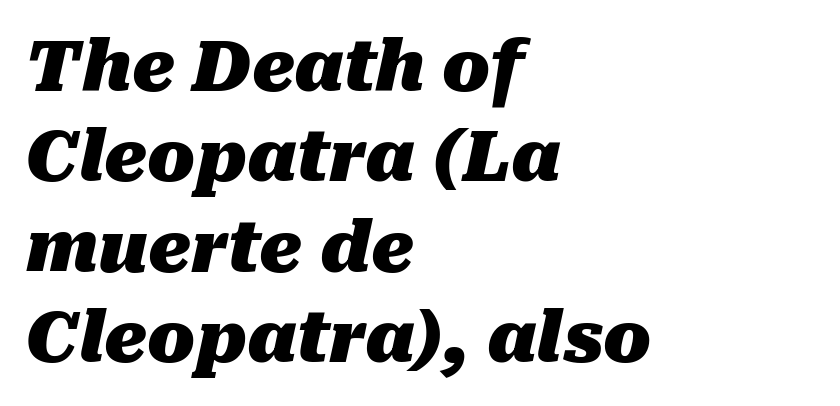
Q: Is the text bold? A: Yes.
Q: Is the text italic (slanted)? A: Yes, it leans right by about 10 degrees.
Q: Is the text underlined? A: No.
Q: How is the paragraph aligned? A: Left-aligned.
Q: Is the spacing between letters normal or unusually wide? A: Normal.
Q: Is the spacing between lines tight, normal or loose? A: Normal.
Q: Width (condensed, normal, or wide)? A: Normal.
Q: Stroke contrast? A: Medium.
Q: x-height? A: Medium.
Q: Monospaced? A: No.
